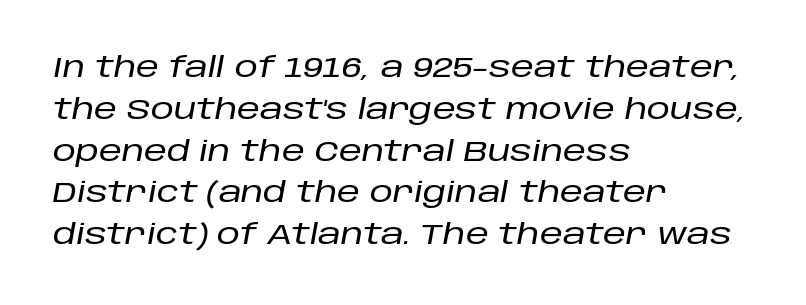
The image shows 29 px text type, italic (leaning right); set left-aligned, normal line spacing (1.44x), normal letter spacing, not underlined; low stroke contrast and a large x-height.
